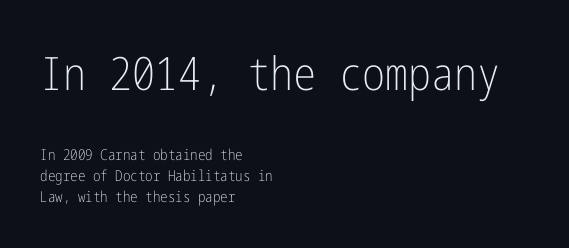
The image shows 46 px light, condensed sans-serif type, upright; set left-aligned, normal line spacing (1.43x), normal letter spacing, not underlined; the first (top) block is 3.07x larger; low stroke contrast and a medium x-height.
